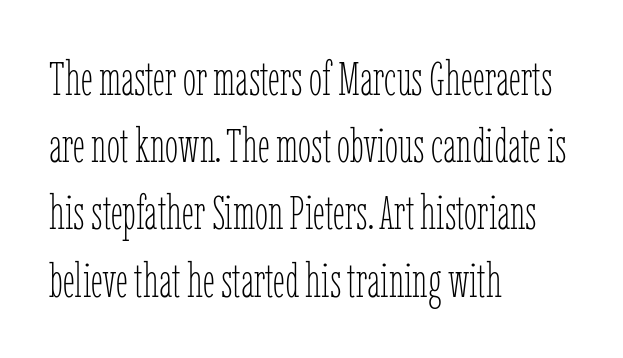
Q: Is the text bold? A: No.
Q: Is the text italic (slanted)? A: No, it is upright.
Q: Is the text underlined? A: No.
Q: How is the paragraph aligned? A: Left-aligned.
Q: Is the spacing between letters normal or unusually wide? A: Normal.
Q: Is the spacing between lines tight, normal or loose? A: Normal.
Q: Width (condensed, normal, or wide)? A: Condensed.
Q: Stroke contrast? A: Low.
Q: x-height? A: Medium.
Q: Monospaced? A: No.
